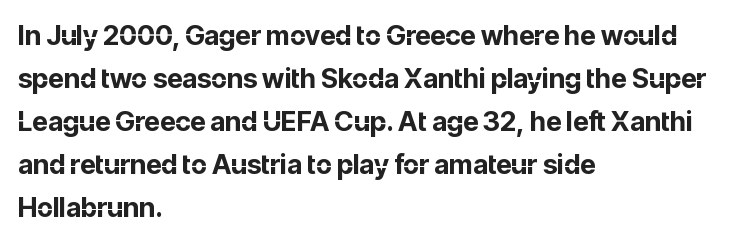
{"italic": "no", "bold": "yes", "underline": "no", "align": "left", "line_spacing": "normal", "line_spacing_ratio": 1.59, "letter_spacing": "normal", "letter_spacing_em": 0.0, "glyph_px": 27}
